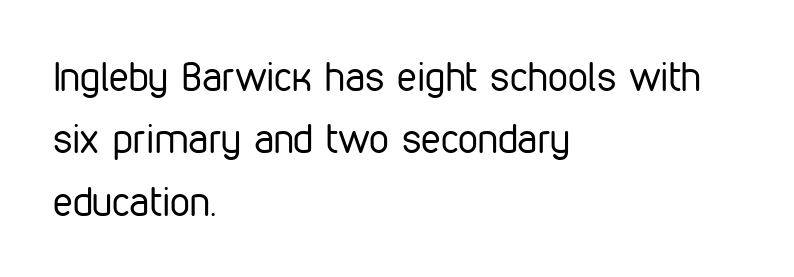
{"serif": "no", "italic": "no", "bold": "no", "weight": "regular", "width": "condensed", "stroke_contrast": "low", "x_height": "medium", "monospaced": "no", "underline": "no", "align": "left", "line_spacing": "normal", "line_spacing_ratio": 1.56, "letter_spacing": "normal", "letter_spacing_em": 0.0, "glyph_px": 40}
